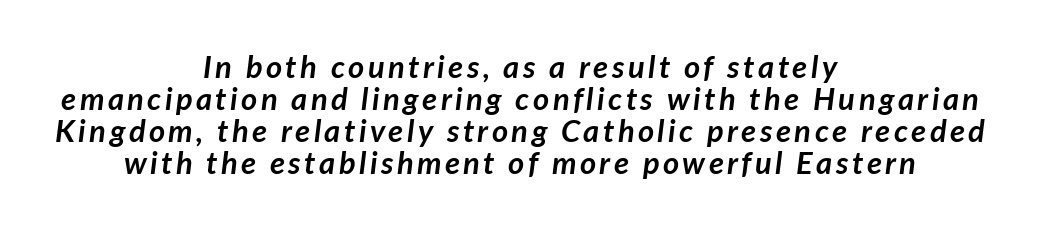
{"italic": "yes", "lean": "right", "slant_degrees": 7, "bold": "yes", "weight": "semibold", "width": "normal", "stroke_contrast": "low", "x_height": "medium", "monospaced": "no", "underline": "no", "align": "center", "line_spacing": "tight", "line_spacing_ratio": 1.03, "glyph_px": 31}
